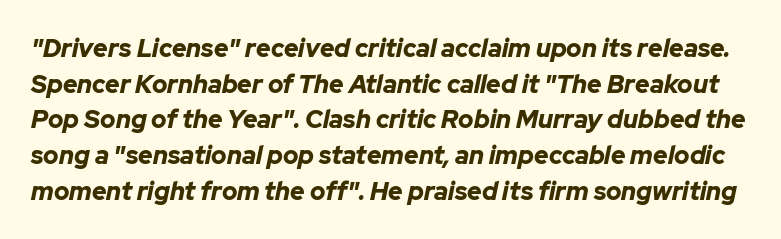
Q: Is the text bold? A: Yes.
Q: Is the text italic (slanted)? A: Yes, it leans right by about 12 degrees.
Q: Is the text underlined? A: No.
Q: Is the spacing between letters normal or unusually wide? A: Normal.
Q: Is the spacing between lines tight, normal or loose? A: Normal.
